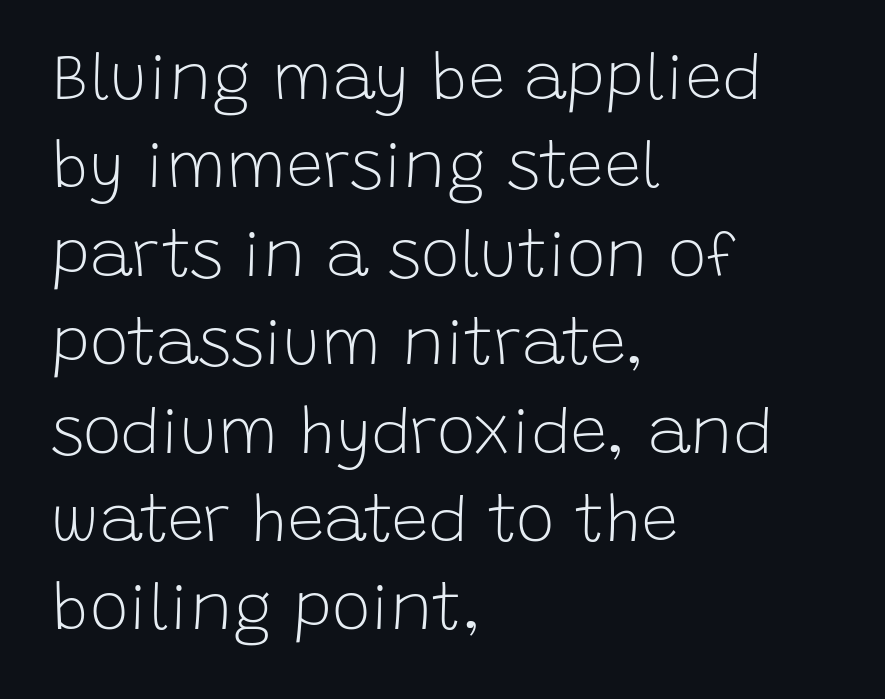
Q: Is the text bold? A: No.
Q: Is the text italic (slanted)? A: No, it is upright.
Q: Is the typeface a serif or a sans-serif typeface? A: Sans-serif.
Q: Is the text underlined? A: No.
Q: How is the paragraph aligned? A: Left-aligned.
Q: Is the spacing between letters normal or unusually wide? A: Normal.
Q: Is the spacing between lines tight, normal or loose? A: Normal.
Q: Width (condensed, normal, or wide)? A: Normal.
Q: Stroke contrast? A: Low.
Q: x-height? A: Large.
Q: Monospaced? A: No.
